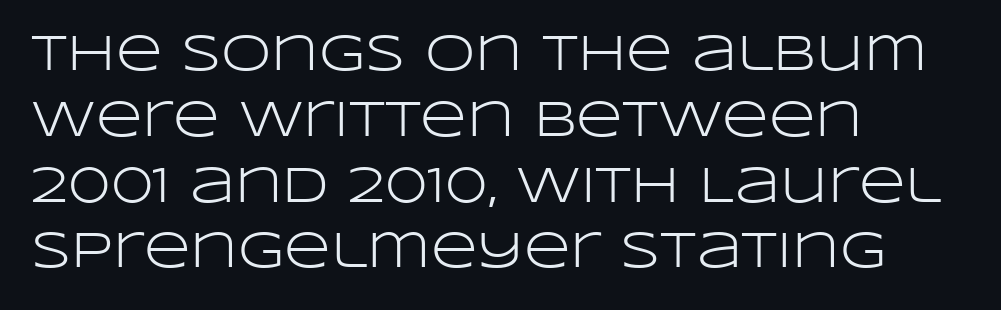
{"serif": "no", "italic": "no", "bold": "no", "weight": "light", "width": "wide", "stroke_contrast": "low", "x_height": "large", "monospaced": "no", "underline": "no", "align": "left", "line_spacing": "normal", "line_spacing_ratio": 1.29, "letter_spacing": "normal", "letter_spacing_em": 0.0, "glyph_px": 51}
